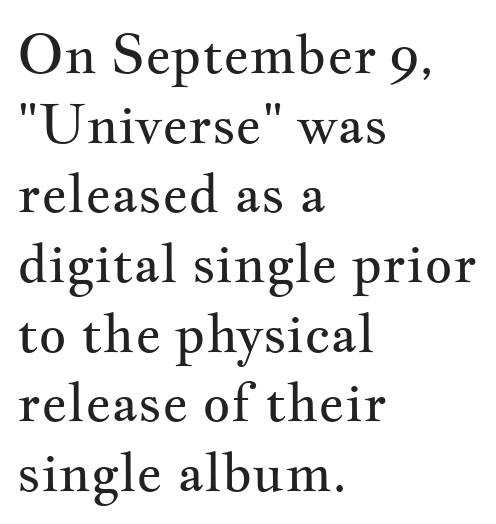
The image shows 54 px regular-weight, wide serif type, upright; set left-aligned, normal line spacing (1.29x), normal letter spacing, not underlined; medium stroke contrast and a small x-height.
